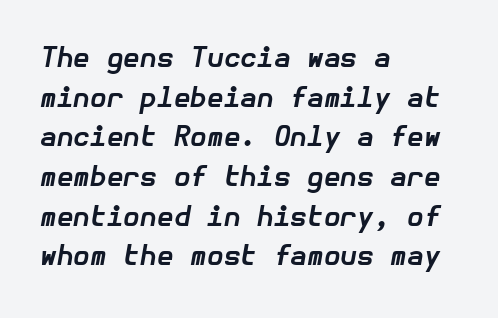
Line starts are locked; line ends wander. It's the slanting kind of type. The string is rendered with underlining switched off. How heavy is the stroke? Heavy — this is a bold. The lines sit at an ordinary, default distance from one another.
